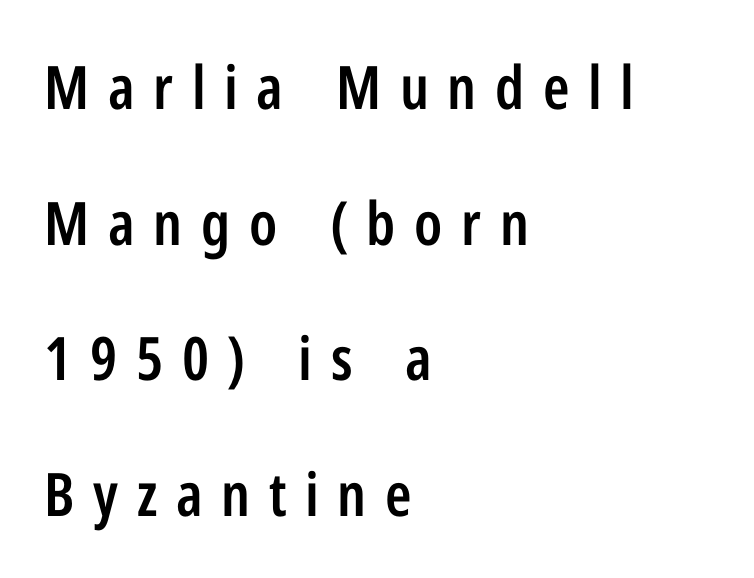
The image shows 60 px semibold, condensed sans-serif type, upright; set left-aligned, loose line spacing (2.26x), unusually wide letter spacing (+0.31 em), not underlined; low stroke contrast and a medium x-height.
